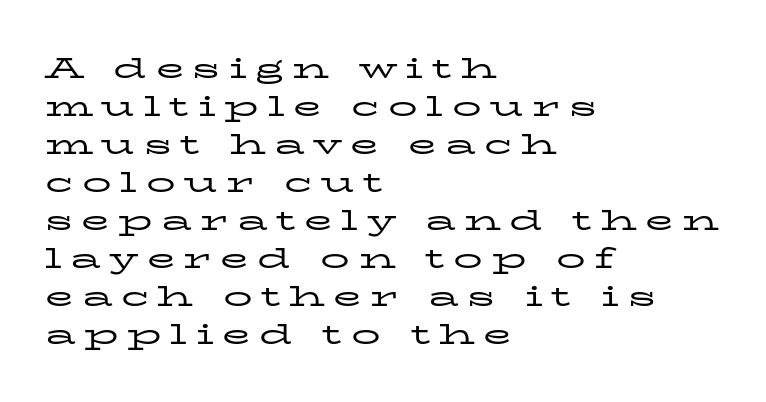
The cut favours lightness, reaching ordinary text weight at its darkest. Students, observe: this is what conventionally led text looks like. Quick note: underline off. Little horizontal feet cap the strokes, marking this as serif type.
